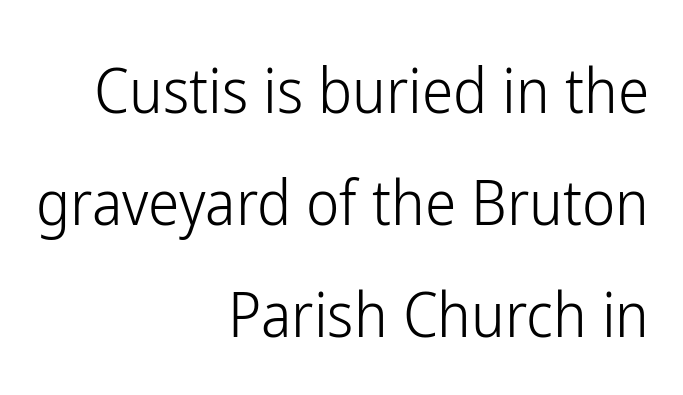
Q: Is the text bold? A: No.
Q: Is the text italic (slanted)? A: No, it is upright.
Q: Is the typeface a serif or a sans-serif typeface? A: Sans-serif.
Q: Is the text underlined? A: No.
Q: How is the paragraph aligned? A: Right-aligned.
Q: Is the spacing between letters normal or unusually wide? A: Normal.
Q: Width (condensed, normal, or wide)? A: Condensed.
Q: Stroke contrast? A: Low.
Q: x-height? A: Medium.
Q: Monospaced? A: No.
